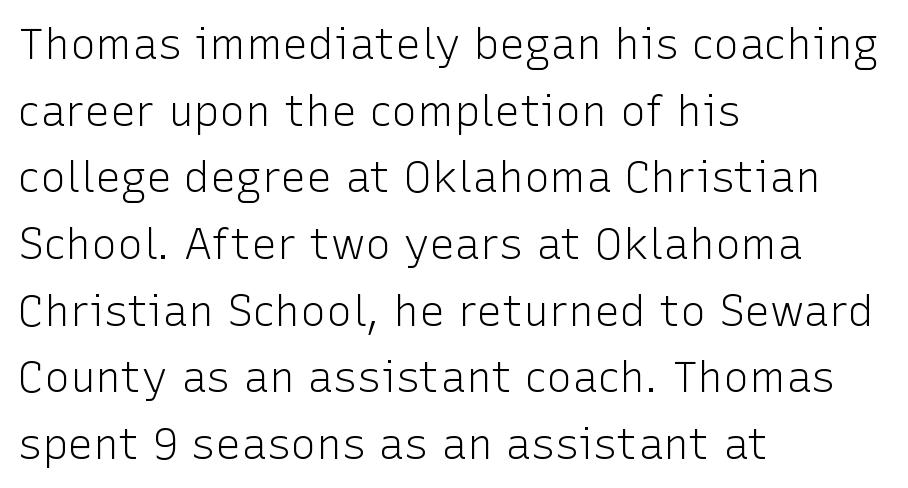
Normally led — the rows are evenly, conventionally spaced. Descenders hang freely into open space. Nothing heavy about these letters — not bold at all. The text was rendered using a sans face with plain stroke endings. Does the lettering tilt? It doesn't — this is upright.
